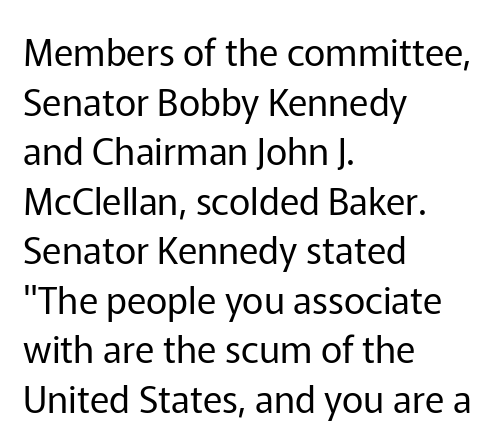
The image shows 37 px regular-weight sans-serif type, upright; set left-aligned, normal line spacing (1.34x), normal letter spacing, not underlined; low stroke contrast and a medium x-height.
